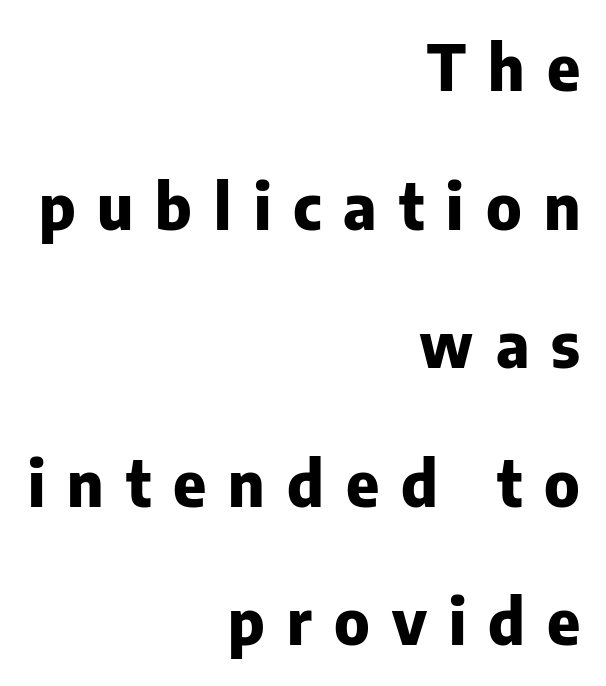
This sample has the flowing, uneven cadence of proportional lettering. The passage shown stacks its lines with a broad gap. Clear beneath every line of the passage. The type family on display is of the sans-serif kind.
